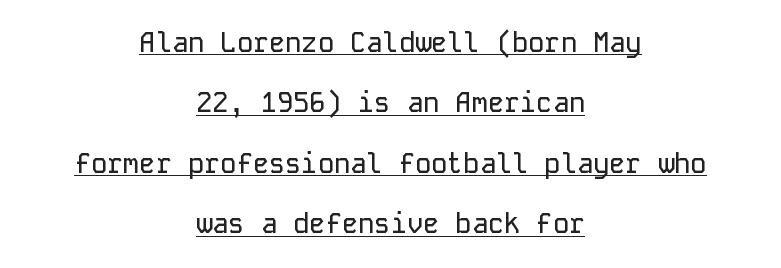
{"italic": "no", "underline": "yes", "align": "center", "line_spacing": "loose", "line_spacing_ratio": 2.24, "letter_spacing": "normal", "letter_spacing_em": 0.0, "glyph_px": 27}
